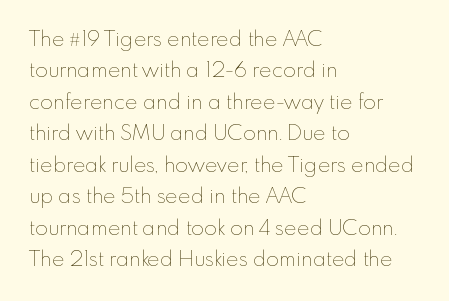
The image shows 21 px text type, upright; set left-aligned, normal line spacing (1.5x), normal letter spacing, not underlined.
